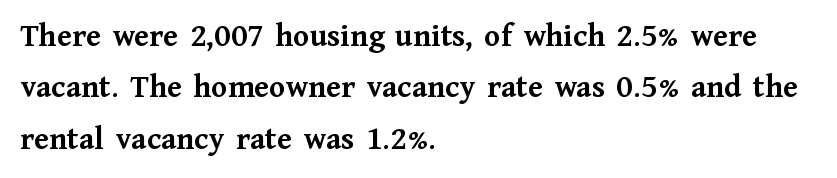
The image shows 33 px semibold serif type, upright; set left-aligned, normal line spacing (1.56x), normal letter spacing, not underlined; medium stroke contrast and a medium x-height.
